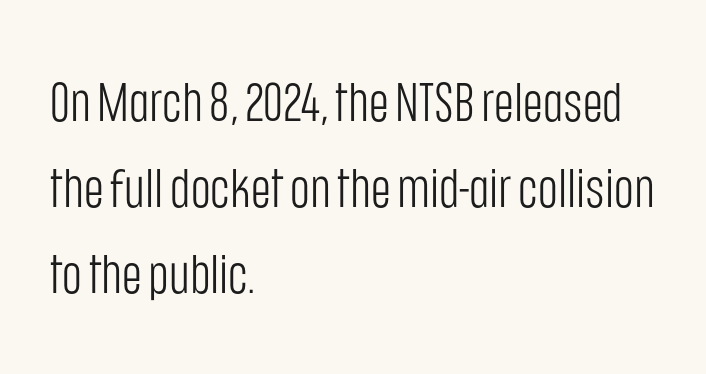
The image shows 54 px light, condensed sans-serif type, upright; set left-aligned, normal line spacing (1.59x), normal letter spacing, not underlined; low stroke contrast and a large x-height.
